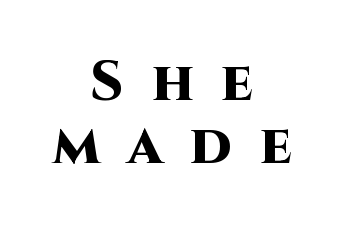
{"serif": "no", "italic": "no", "bold": "yes", "weight": "heavy", "width": "normal", "stroke_contrast": "high", "x_height": "large", "monospaced": "no", "underline": "no", "align": "center", "line_spacing": "tight", "line_spacing_ratio": 1.12, "letter_spacing": "wide", "letter_spacing_em": 0.49, "glyph_px": 56}
